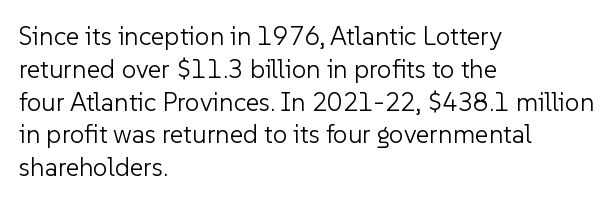
Check the space under the baseline: it is left empty. Posture: upright roman. Is the type heavy? It reads as light-to-regular instead. One-word summary of the alignment: left. The line-height multiplier appears to be the usual default.
